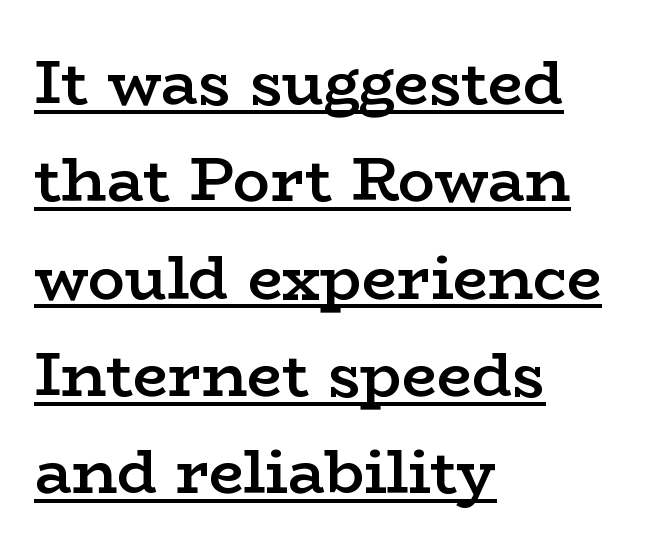
The image shows 62 px semibold, wide serif type, upright; set left-aligned, normal line spacing (1.57x), normal letter spacing, underlined; low stroke contrast and a medium x-height.
